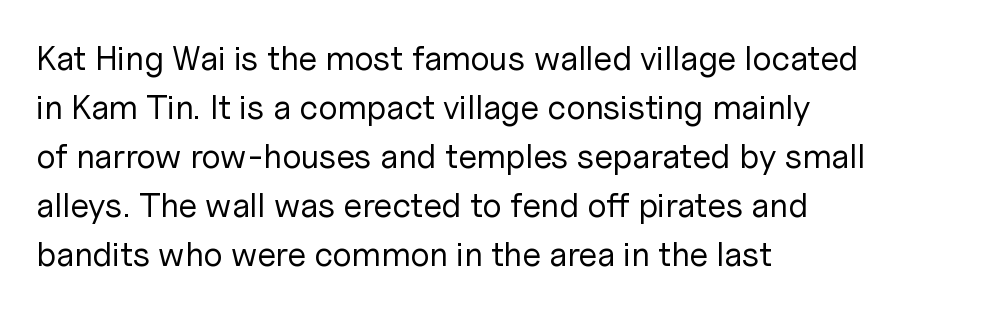
Only glyphs here, with clear space below each row. This reads as an unemphasized weight, regular at the heaviest. The typography opts for an upright posture over an oblique one. You could not count columns in this text — the font is proportionally spaced. The rows are spaced the way most documents space them. Each word holds together tightly as a unit, with standard inter-letter gaps.
